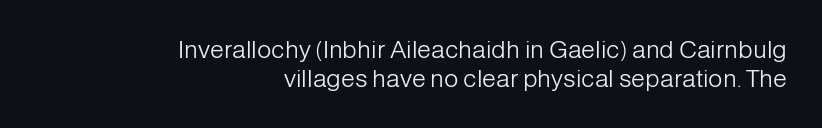
Q: Is the text bold? A: No.
Q: Is the text italic (slanted)? A: No, it is upright.
Q: Is the text underlined? A: No.
Q: How is the paragraph aligned? A: Right-aligned.
Q: Is the spacing between letters normal or unusually wide? A: Normal.
Q: Is the spacing between lines tight, normal or loose? A: Tight.
